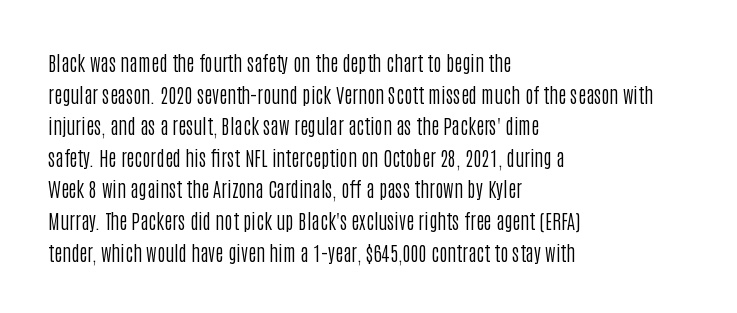
Q: Is the text bold? A: No.
Q: Is the text italic (slanted)? A: No, it is upright.
Q: Is the text underlined? A: No.
Q: How is the paragraph aligned? A: Left-aligned.
Q: Is the spacing between letters normal or unusually wide? A: Normal.
Q: Is the spacing between lines tight, normal or loose? A: Normal.
